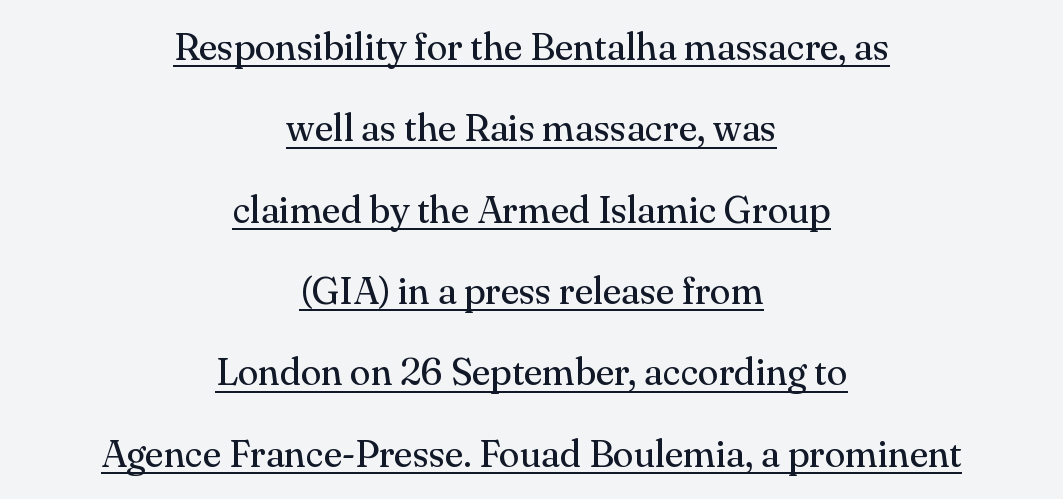
Q: Is the text bold? A: No.
Q: Is the text italic (slanted)? A: No, it is upright.
Q: Is the typeface a serif or a sans-serif typeface? A: Serif.
Q: Is the text underlined? A: Yes.
Q: How is the paragraph aligned? A: Centered.
Q: Is the spacing between letters normal or unusually wide? A: Normal.
Q: Is the spacing between lines tight, normal or loose? A: Loose.
Q: Width (condensed, normal, or wide)? A: Normal.
Q: Stroke contrast? A: Medium.
Q: x-height? A: Small.
Q: Monospaced? A: No.
